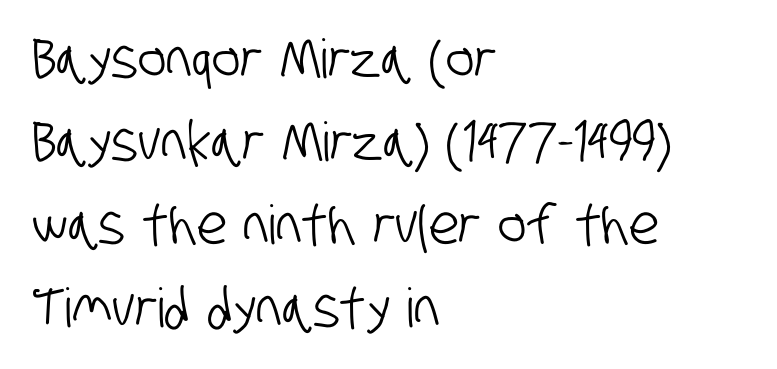
Q: Is the typeface a serif or a sans-serif typeface? A: Sans-serif.
Q: Is the text underlined? A: No.
Q: How is the paragraph aligned? A: Left-aligned.
Q: Is the spacing between letters normal or unusually wide? A: Normal.
Q: Is the spacing between lines tight, normal or loose? A: Normal.
Q: Width (condensed, normal, or wide)? A: Condensed.
Q: Stroke contrast? A: Low.
Q: x-height? A: Large.
Q: Monospaced? A: No.
